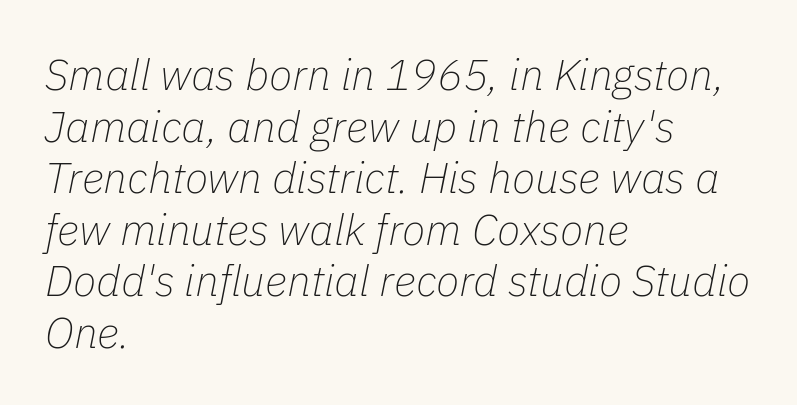
{"italic": "yes", "lean": "right", "slant_degrees": 11, "bold": "no", "weight": "thin", "width": "normal", "stroke_contrast": "low", "x_height": "medium", "monospaced": "no", "underline": "no", "align": "left", "line_spacing_ratio": 1.2, "letter_spacing": "normal", "letter_spacing_em": 0.0, "glyph_px": 43}
